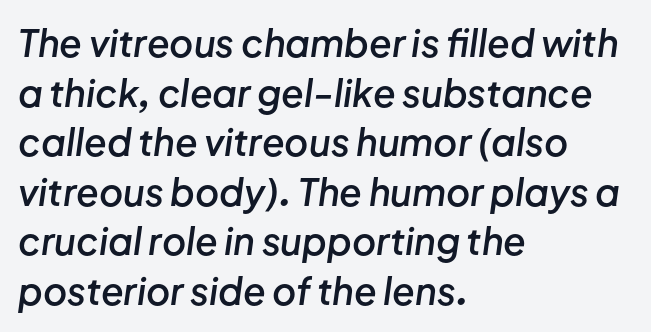
The letters are semibold — heavier than regular but short of a full bold. Style check: oblique. The glyphs are unaccompanied by any horizontal stroke below them. The letters advance in unequal steps, a hallmark of proportional type. Left-aligned paragraph, ragged on the right. The gaps between neighbouring characters are ordinary and unremarkable.
